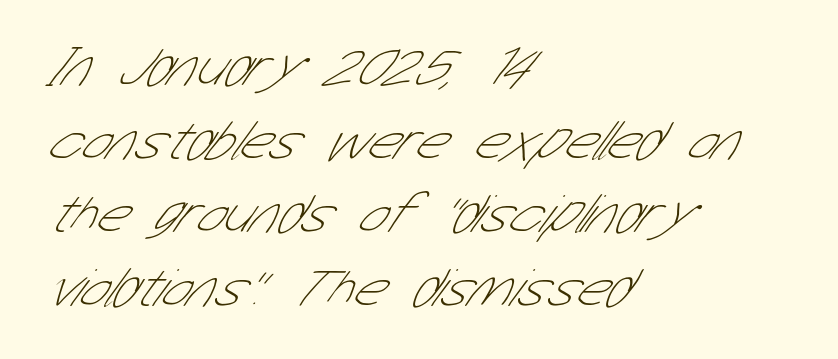
Q: Is the text bold? A: No.
Q: Is the typeface a serif or a sans-serif typeface? A: Sans-serif.
Q: Is the text underlined? A: No.
Q: How is the paragraph aligned? A: Left-aligned.
Q: Is the spacing between letters normal or unusually wide? A: Normal.
Q: Is the spacing between lines tight, normal or loose? A: Normal.
Q: Width (condensed, normal, or wide)? A: Condensed.
Q: Stroke contrast? A: Low.
Q: x-height? A: Medium.
Q: Monospaced? A: No.
